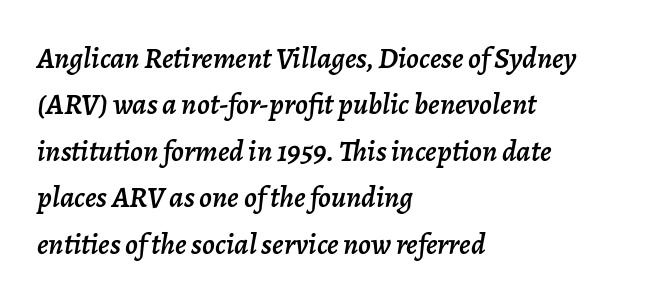
Q: Is the text italic (slanted)? A: Yes, it leans right by about 7 degrees.
Q: Is the text underlined? A: No.
Q: How is the paragraph aligned? A: Left-aligned.
Q: Is the spacing between letters normal or unusually wide? A: Normal.
Q: Is the spacing between lines tight, normal or loose? A: Normal.
Q: Width (condensed, normal, or wide)? A: Normal.
Q: Stroke contrast? A: Low.
Q: x-height? A: Medium.
Q: Monospaced? A: No.
